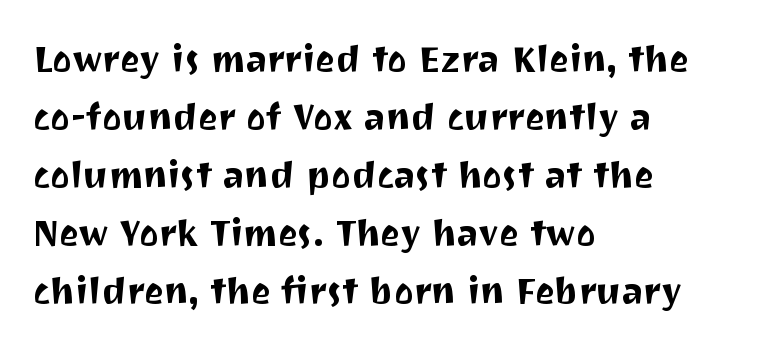
The image shows 37 px sans-serif type, upright; set left-aligned, normal line spacing (1.57x), normal letter spacing, not underlined; medium stroke contrast and a medium x-height.
